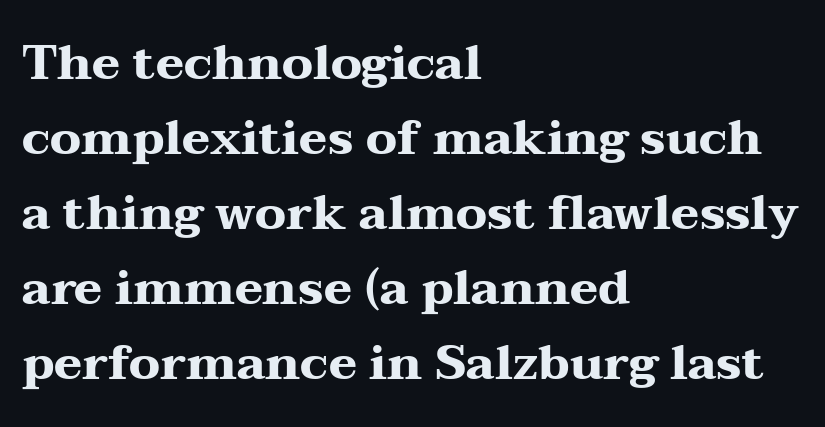
{"serif": "yes", "italic": "no", "bold": "yes", "weight": "heavy", "width": "wide", "stroke_contrast": "medium", "x_height": "medium", "monospaced": "no", "underline": "no", "align": "left", "line_spacing": "normal", "line_spacing_ratio": 1.56, "letter_spacing": "normal", "letter_spacing_em": 0.0, "glyph_px": 48}
